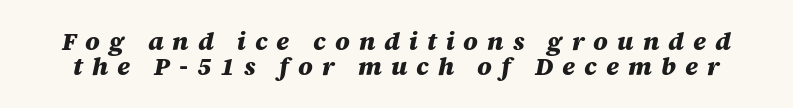
Q: Is the text bold? A: Yes.
Q: Is the text italic (slanted)? A: Yes, it leans right by about 12 degrees.
Q: Is the text underlined? A: No.
Q: Is the spacing between letters normal or unusually wide? A: Unusually wide.
Q: Is the spacing between lines tight, normal or loose? A: Tight.
